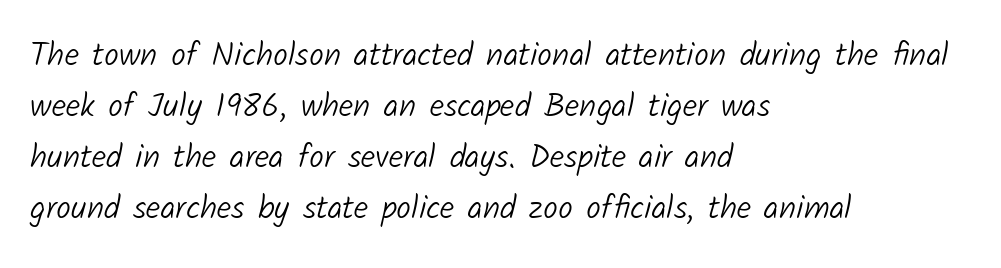
Notice how descenders clear the ascenders below comfortably — that's standard leading. A student would call this left alignment; a typographer would say flush left, rag right. Observe the absence of serifs on each vertical stroke in this sample. Stems and bowls with no extra thickness — not bold.
